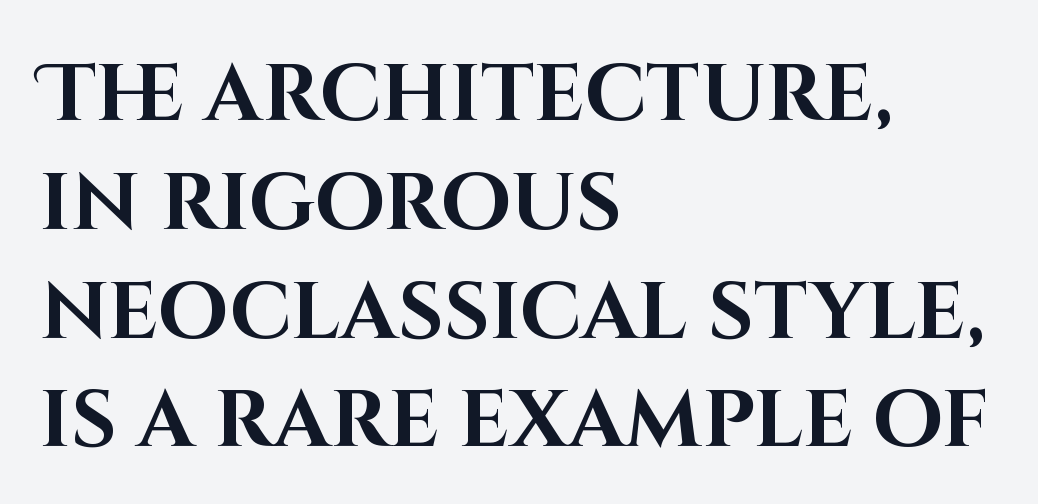
Q: Is the text bold? A: Yes.
Q: Is the text italic (slanted)? A: No, it is upright.
Q: Is the typeface a serif or a sans-serif typeface? A: Sans-serif.
Q: Is the text underlined? A: No.
Q: How is the paragraph aligned? A: Left-aligned.
Q: Is the spacing between letters normal or unusually wide? A: Normal.
Q: Is the spacing between lines tight, normal or loose? A: Normal.
Q: Width (condensed, normal, or wide)? A: Normal.
Q: Stroke contrast? A: High.
Q: x-height? A: Large.
Q: Monospaced? A: No.
